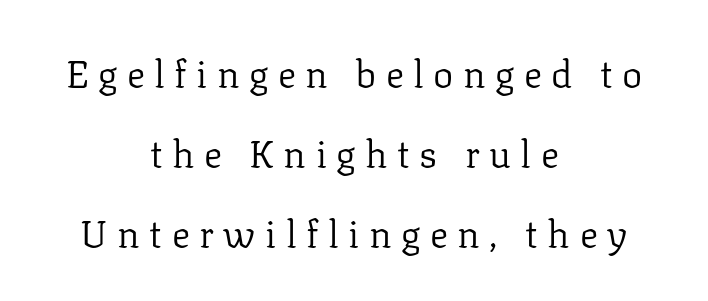
Q: Is the text bold? A: No.
Q: Is the text italic (slanted)? A: No, it is upright.
Q: Is the typeface a serif or a sans-serif typeface? A: Serif.
Q: Is the text underlined? A: No.
Q: How is the paragraph aligned? A: Centered.
Q: Is the spacing between letters normal or unusually wide? A: Unusually wide.
Q: Is the spacing between lines tight, normal or loose? A: Loose.
Q: Width (condensed, normal, or wide)? A: Normal.
Q: Stroke contrast? A: Low.
Q: x-height? A: Medium.
Q: Monospaced? A: No.
